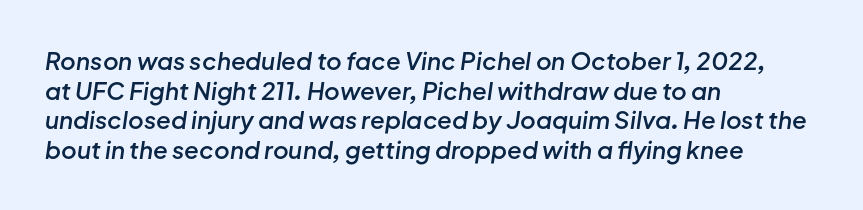
{"italic": "yes", "lean": "right", "slant_degrees": 8, "bold": "semi", "underline": "no", "align": "left", "line_spacing_ratio": 1.23, "letter_spacing": "normal", "letter_spacing_em": 0.0, "glyph_px": 24}
